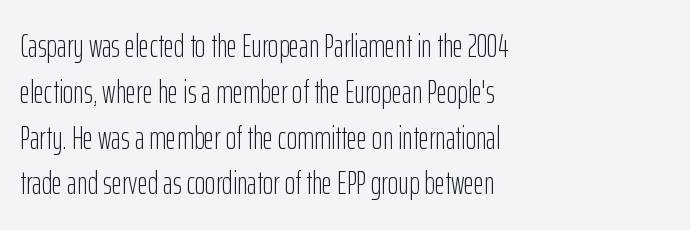
Q: Is the text bold? A: No.
Q: Is the text italic (slanted)? A: No, it is upright.
Q: Is the typeface a serif or a sans-serif typeface? A: Sans-serif.
Q: Is the text underlined? A: No.
Q: How is the paragraph aligned? A: Left-aligned.
Q: Is the spacing between letters normal or unusually wide? A: Normal.
Q: Is the spacing between lines tight, normal or loose? A: Normal.
Q: Width (condensed, normal, or wide)? A: Condensed.
Q: Stroke contrast? A: Low.
Q: x-height? A: Medium.
Q: Monospaced? A: No.
